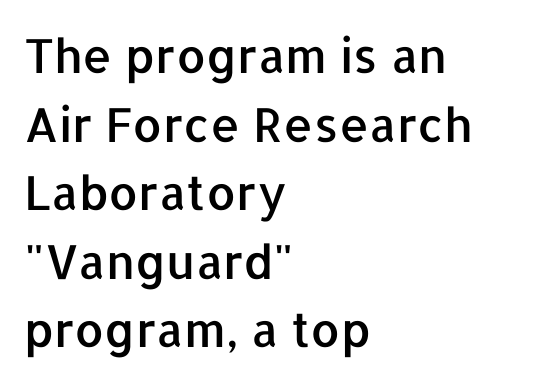
{"serif": "no", "italic": "no", "width": "normal", "stroke_contrast": "low", "x_height": "medium", "monospaced": "no", "underline": "no", "align": "left", "line_spacing": "normal", "line_spacing_ratio": 1.46, "letter_spacing": "normal", "letter_spacing_em": 0.0, "glyph_px": 47}
